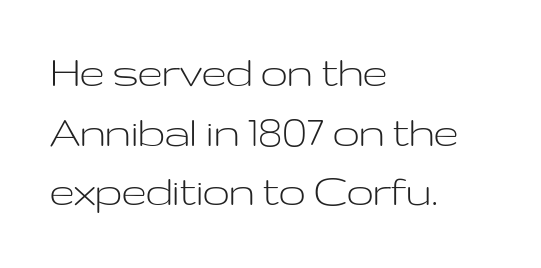
{"serif": "no", "italic": "no", "bold": "no", "weight": "light", "width": "wide", "stroke_contrast": "low", "x_height": "medium", "monospaced": "no", "underline": "no", "align": "left", "line_spacing_ratio": 1.24, "letter_spacing": "normal", "letter_spacing_em": 0.0, "glyph_px": 48}
